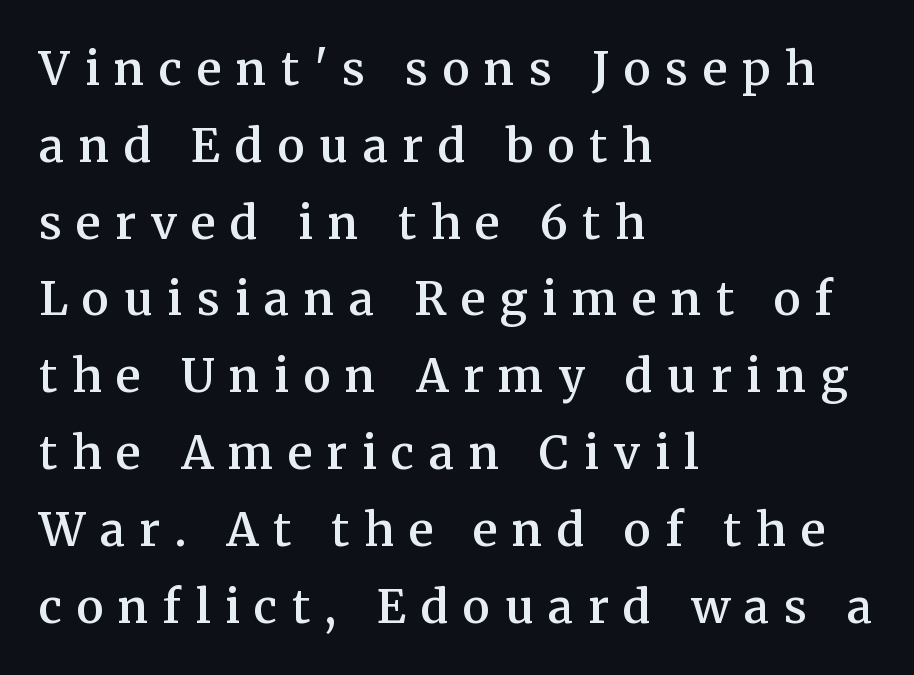
The image shows 46 px semibold serif type, upright; set left-aligned, normal line spacing (1.67x), unusually wide letter spacing (+0.32 em), not underlined; medium stroke contrast and a medium x-height.
